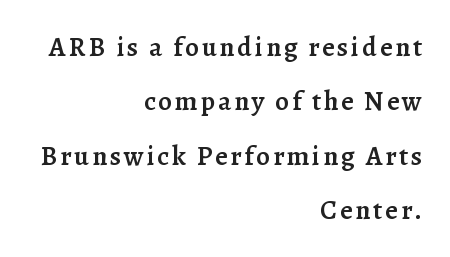
The image shows 27 px text type, upright; set right-aligned, loose line spacing (2.01x), not underlined.
